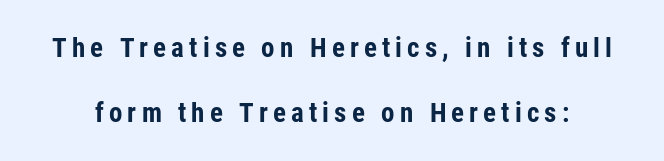
A clean baseline with only descenders dipping below it. Typographic density is high because the face is bold. The space between consecutive lines is lavish. Ordinary non-slanted type is in use.
